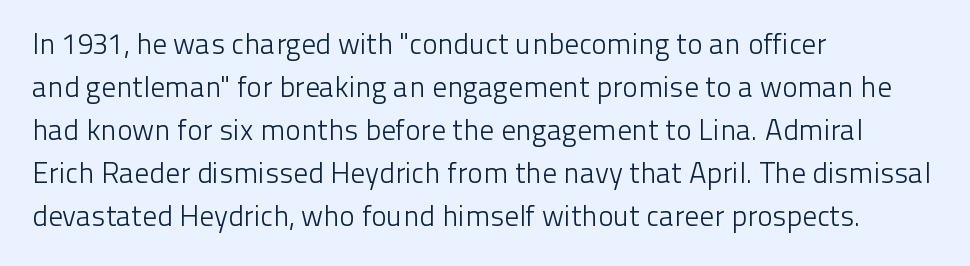
Q: Is the text bold? A: No.
Q: Is the text italic (slanted)? A: No, it is upright.
Q: Is the typeface a serif or a sans-serif typeface? A: Sans-serif.
Q: Is the text underlined? A: No.
Q: How is the paragraph aligned? A: Left-aligned.
Q: Is the spacing between letters normal or unusually wide? A: Normal.
Q: Is the spacing between lines tight, normal or loose? A: Normal.
Q: Width (condensed, normal, or wide)? A: Normal.
Q: Stroke contrast? A: Low.
Q: x-height? A: Medium.
Q: Monospaced? A: No.
